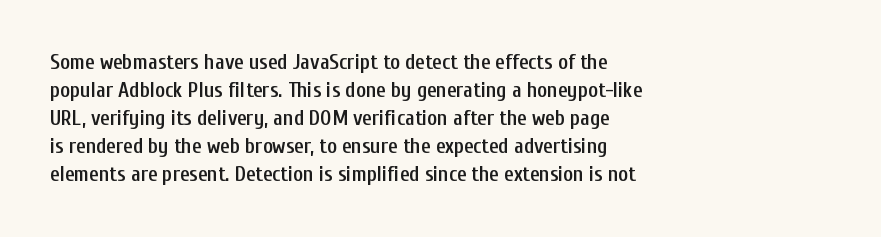
Q: Is the text bold? A: Semi-bold.
Q: Is the text italic (slanted)? A: No, it is upright.
Q: Is the text underlined? A: No.
Q: How is the paragraph aligned? A: Left-aligned.
Q: Is the spacing between letters normal or unusually wide? A: Normal.
Q: Is the spacing between lines tight, normal or loose? A: Normal.
